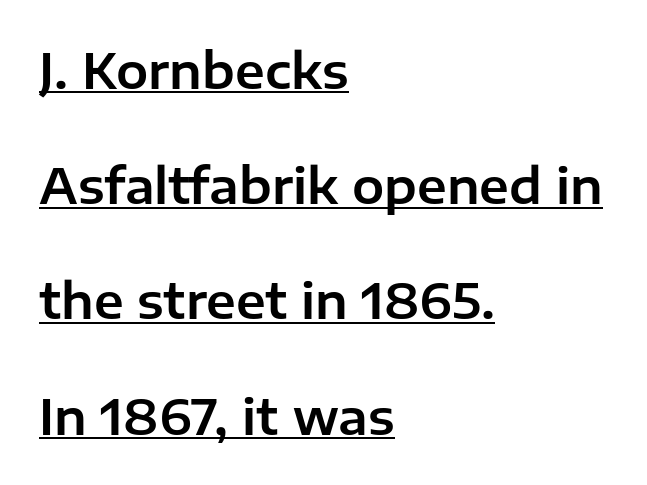
{"serif": "no", "italic": "no", "width": "normal", "stroke_contrast": "low", "x_height": "medium", "monospaced": "no", "underline": "yes", "align": "left", "line_spacing": "loose", "line_spacing_ratio": 2.4, "letter_spacing": "normal", "letter_spacing_em": 0.0, "glyph_px": 48}
